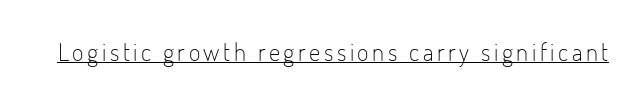
Stems here are at most as thick as an everyday book face. The specimen reads as upright at a glance. Underlining? Definitely there.
